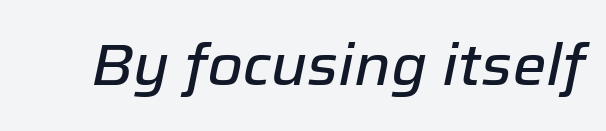
{"italic": "yes", "lean": "right", "slant_degrees": 12, "width": "normal", "stroke_contrast": "low", "x_height": "medium", "monospaced": "no", "underline": "no", "letter_spacing": "normal", "letter_spacing_em": 0.0, "glyph_px": 57}
